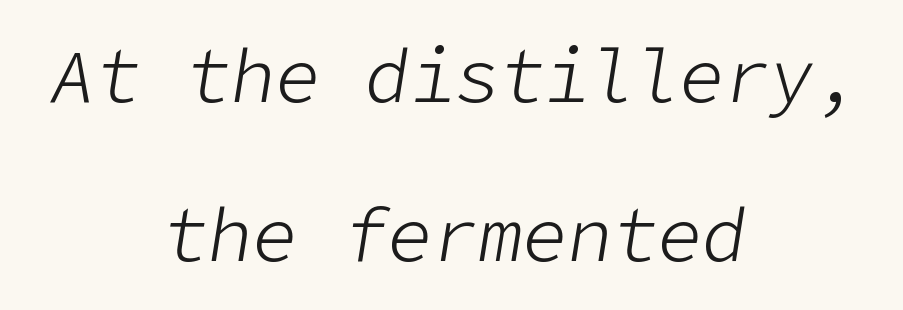
Q: Is the text bold? A: No.
Q: Is the text italic (slanted)? A: Yes, it leans right by about 9 degrees.
Q: Is the text underlined? A: No.
Q: How is the paragraph aligned? A: Centered.
Q: Is the spacing between letters normal or unusually wide? A: Normal.
Q: Is the spacing between lines tight, normal or loose? A: Loose.
Q: Width (condensed, normal, or wide)? A: Normal.
Q: Stroke contrast? A: Low.
Q: x-height? A: Medium.
